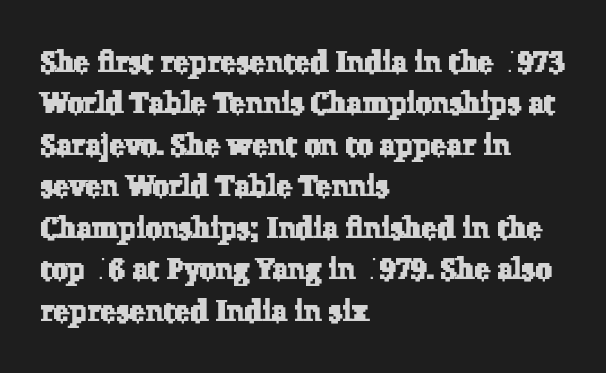
The image shows 29 px serif type; set left-aligned, normal line spacing (1.43x), normal letter spacing, not underlined; low stroke contrast and a medium x-height.
